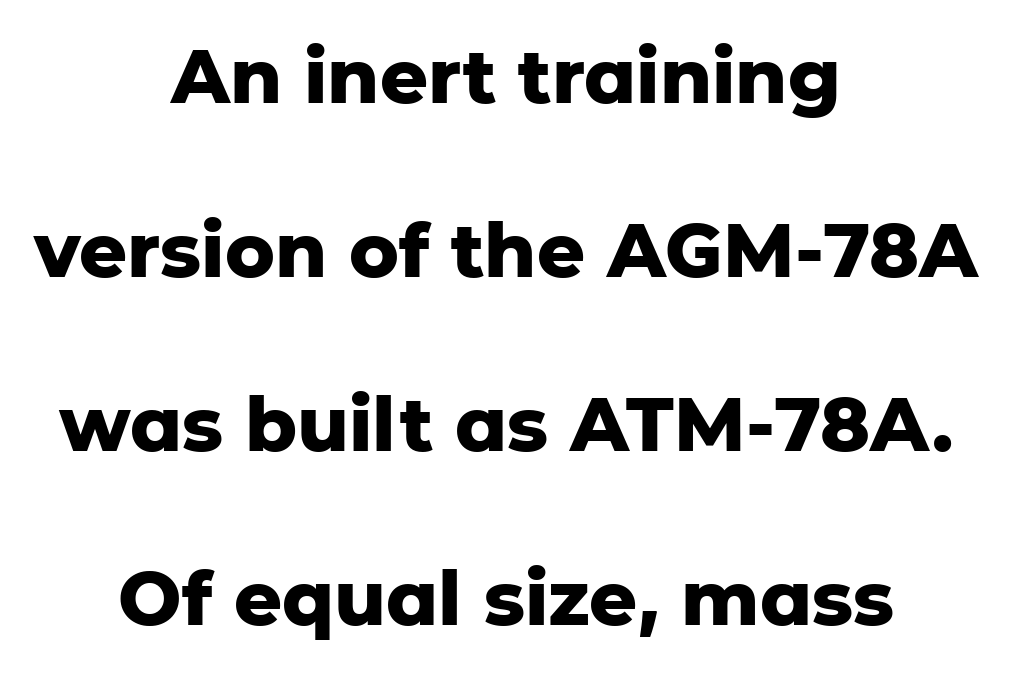
Q: Is the text bold? A: Yes.
Q: Is the text italic (slanted)? A: No, it is upright.
Q: Is the typeface a serif or a sans-serif typeface? A: Sans-serif.
Q: Is the text underlined? A: No.
Q: How is the paragraph aligned? A: Centered.
Q: Is the spacing between letters normal or unusually wide? A: Normal.
Q: Is the spacing between lines tight, normal or loose? A: Loose.
Q: Width (condensed, normal, or wide)? A: Normal.
Q: Stroke contrast? A: Low.
Q: x-height? A: Medium.
Q: Monospaced? A: No.
